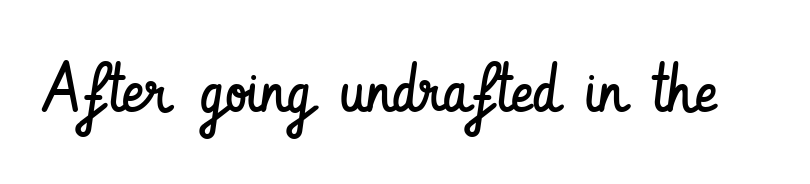
{"serif": "no", "italic": "no", "bold": "no", "weight": "regular", "width": "condensed", "stroke_contrast": "low", "x_height": "small", "monospaced": "no", "underline": "no", "letter_spacing": "normal", "letter_spacing_em": 0.0, "glyph_px": 69}
